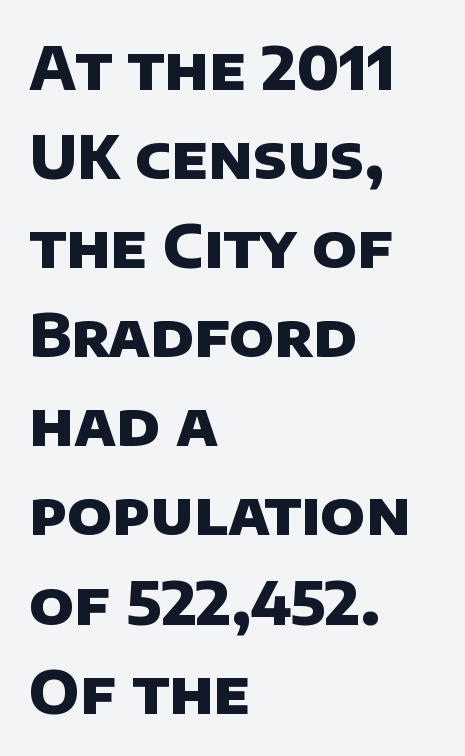
Honestly, the letter spacing is just normal — you wouldn't notice it. Observe the absence of serifs on each vertical stroke in this sample. The space directly below the letters is spotless. The ragged edge is on the right, which tells us the setting is flush left. I'd describe the lettering as bold — thick and assertive.
